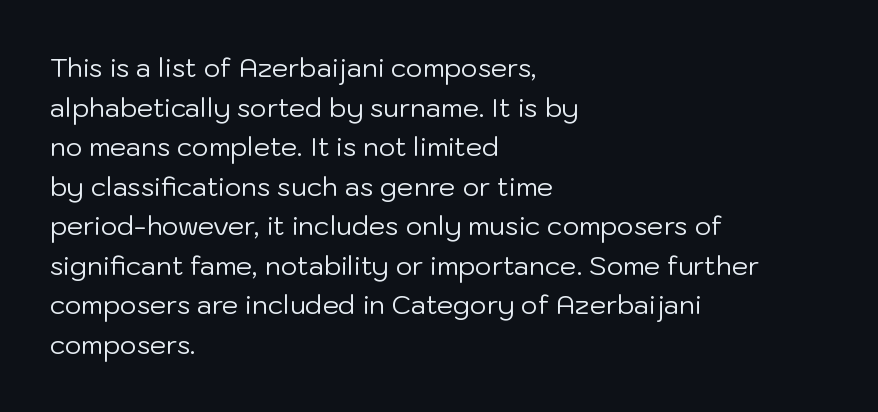
The image shows 26 px text type, upright; set left-aligned, normal line spacing (1.52x), normal letter spacing, not underlined.
